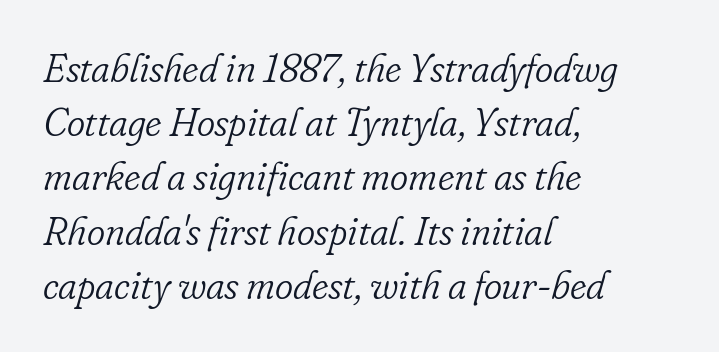
The image shows 39 px light serif type, italic (leaning right); set left-aligned, normal line spacing (1.39x), normal letter spacing, not underlined; low stroke contrast and a small x-height.
